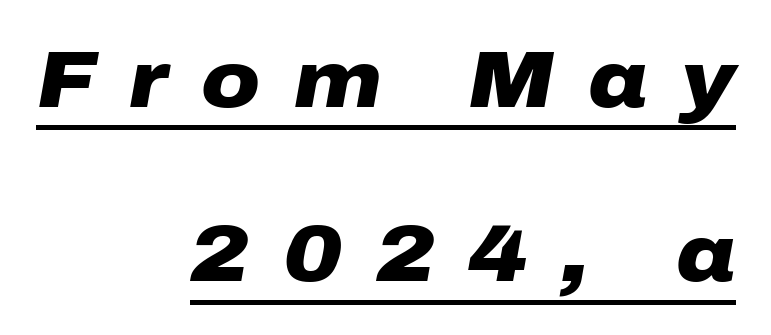
A typographer would call this underscored text. Notice how the stems are inclined rather than vertical — that's the hallmark of italics. One-word summary of the alignment: right. Successive baselines arrive slowly, with a big drop between each. Honestly, the letter spacing is so wide it's the main thing you notice. The face used here is proportionally spaced, like ordinary book or web type.
